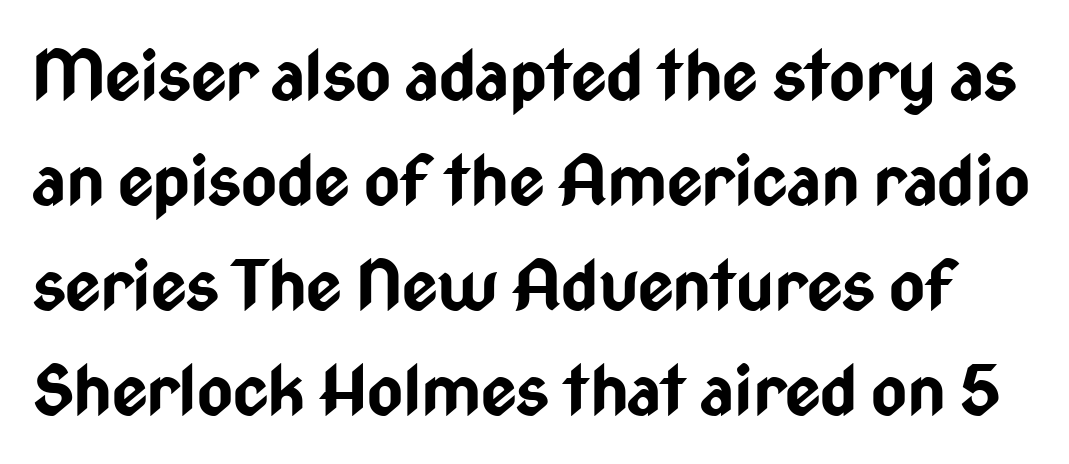
{"serif": "no", "italic": "no", "bold": "yes", "weight": "bold", "width": "condensed", "stroke_contrast": "low", "x_height": "medium", "monospaced": "no", "underline": "no", "line_spacing": "normal", "line_spacing_ratio": 1.52, "letter_spacing": "normal", "letter_spacing_em": 0.0, "glyph_px": 69}
